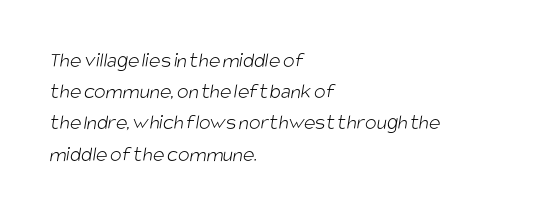
Words float on clear page, feet unadorned. Nobody touched the tracking dial on this one. Letters have the restrained weight of plain body copy at most. Every row of glyphs begins at an identical x-position on the left.
